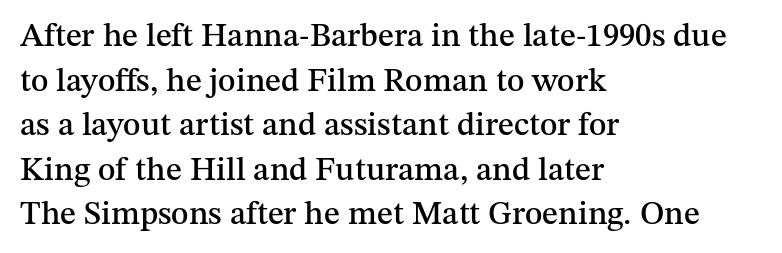
The image shows 33 px serif type, upright; set left-aligned, normal line spacing (1.35x), normal letter spacing, not underlined; medium stroke contrast and a medium x-height.
